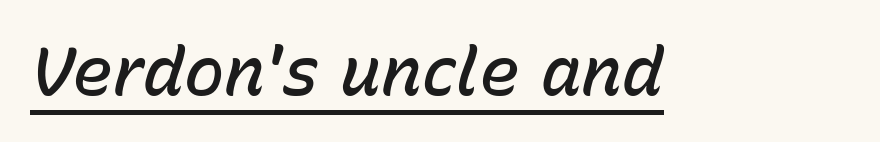
Typesetter's note: demi weight, one step under bold. The glyphs look as if they've been sheared to an angle. The horizontal fit of the characters is conventional and even. A typesetter would call this proportional, since set widths differ per character.
